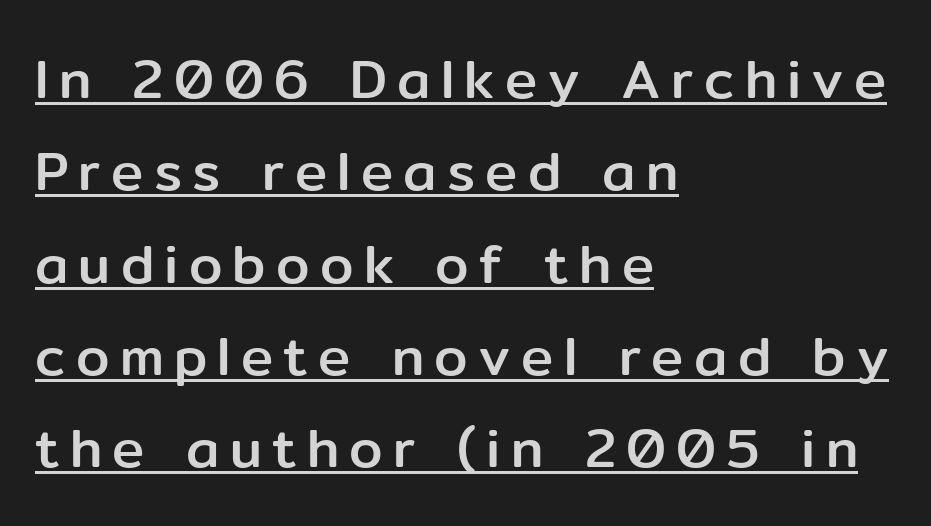
The image shows 54 px sans-serif type, upright; set left-aligned, line spacing 1.71x, underlined; low stroke contrast and a medium x-height.
